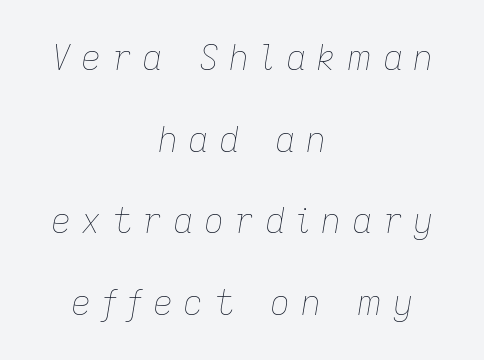
Notice the wide empty band between every row — that's loose leading. Between one letter and the next there's a generous, obvious gap. Underline: absent. This is not heavy type; no bold has been used. Posture: slanted.
